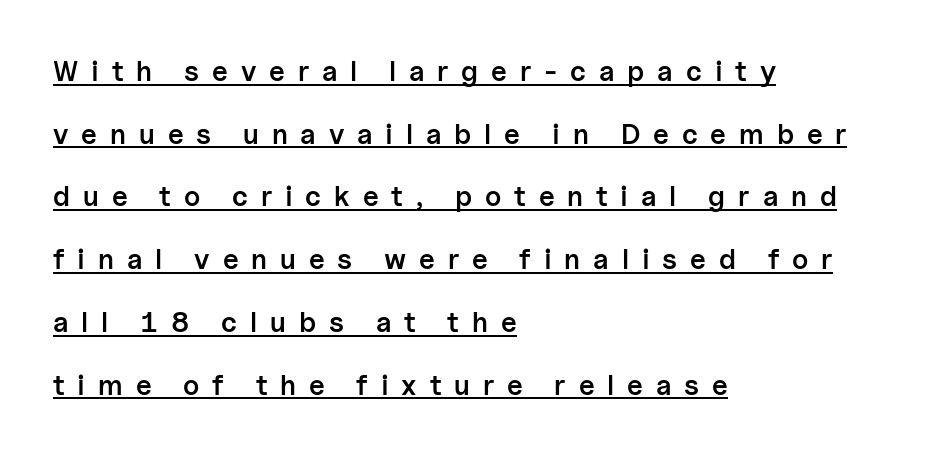
{"serif": "no", "italic": "no", "bold": "semi", "weight": "semibold", "width": "normal", "stroke_contrast": "low", "x_height": "medium", "monospaced": "no", "underline": "yes", "align": "left", "line_spacing": "loose", "line_spacing_ratio": 2.24, "letter_spacing": "wide", "letter_spacing_em": 0.46, "glyph_px": 28}
